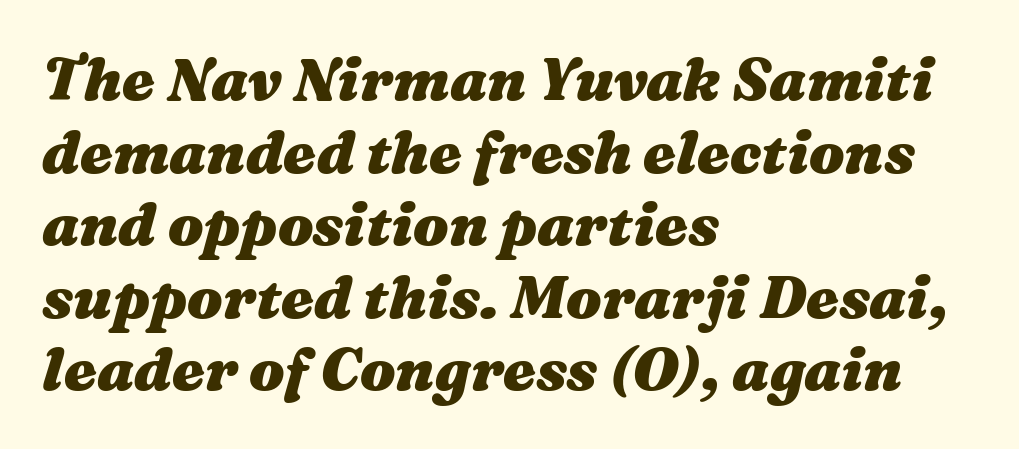
The image shows 59 px heavy, wide type, italic (leaning right); set left-aligned, line spacing 1.23x, normal letter spacing, not underlined; medium stroke contrast and a medium x-height.
